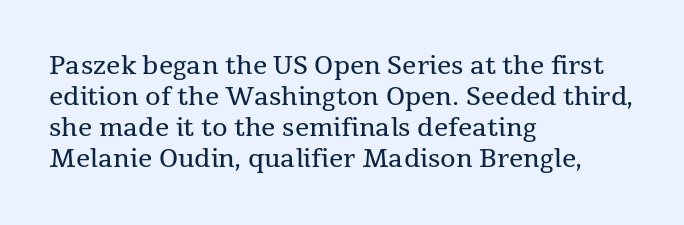
Q: Is the text bold? A: No.
Q: Is the text italic (slanted)? A: No, it is upright.
Q: Is the text underlined? A: No.
Q: How is the paragraph aligned? A: Left-aligned.
Q: Is the spacing between letters normal or unusually wide? A: Normal.
